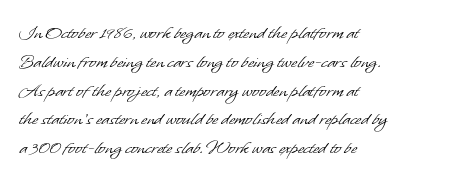
Q: Is the text bold? A: No.
Q: Is the text underlined? A: No.
Q: How is the paragraph aligned? A: Left-aligned.
Q: Is the spacing between letters normal or unusually wide? A: Normal.
Q: Is the spacing between lines tight, normal or loose? A: Normal.
